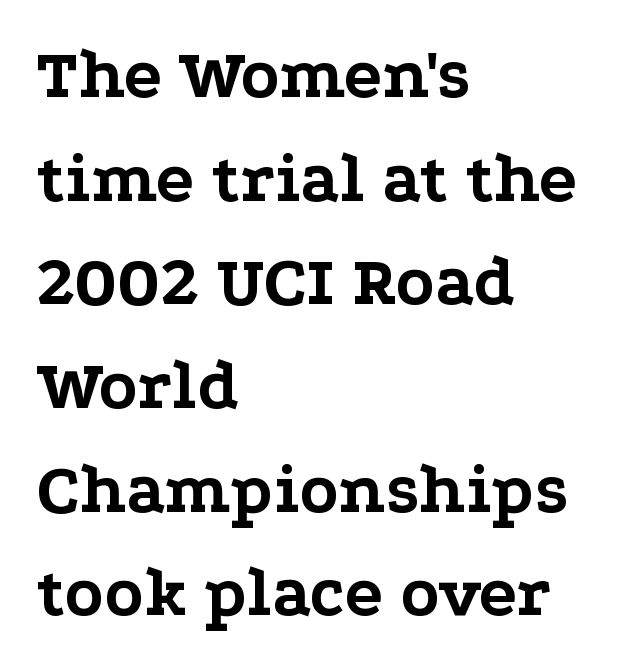
{"serif": "yes", "italic": "no", "bold": "yes", "weight": "bold", "width": "wide", "stroke_contrast": "low", "x_height": "medium", "monospaced": "no", "underline": "no", "align": "left", "line_spacing": "normal", "line_spacing_ratio": 1.46, "letter_spacing": "normal", "letter_spacing_em": 0.0, "glyph_px": 71}
